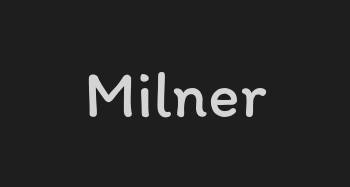
{"italic": "no", "bold": "no", "weight": "regular", "width": "normal", "stroke_contrast": "low", "x_height": "medium", "monospaced": "no", "underline": "no", "letter_spacing": "normal", "letter_spacing_em": 0.0, "glyph_px": 67}
